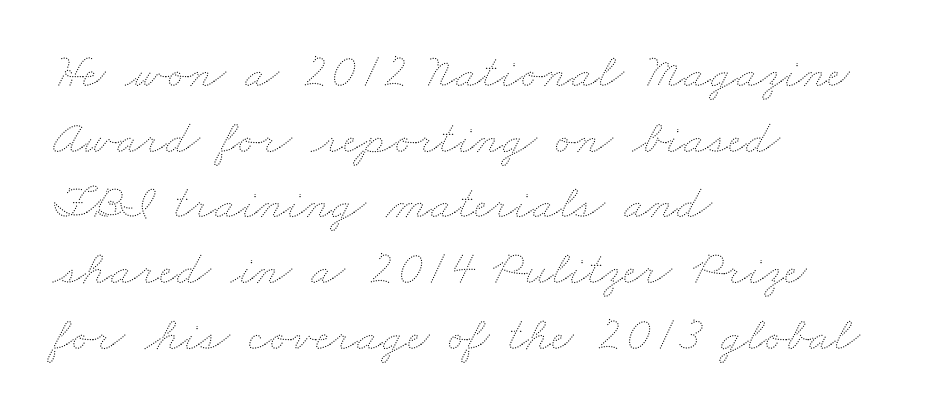
Q: Is the text bold? A: No.
Q: Is the text underlined? A: No.
Q: How is the paragraph aligned? A: Left-aligned.
Q: Is the spacing between letters normal or unusually wide? A: Normal.
Q: Is the spacing between lines tight, normal or loose? A: Normal.
Q: Width (condensed, normal, or wide)? A: Wide.
Q: Stroke contrast? A: Medium.
Q: x-height? A: Small.
Q: Monospaced? A: No.
